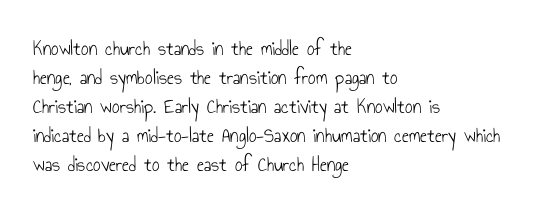
The image shows 21 px text type, upright; set left-aligned, normal line spacing (1.38x), normal letter spacing, not underlined.
